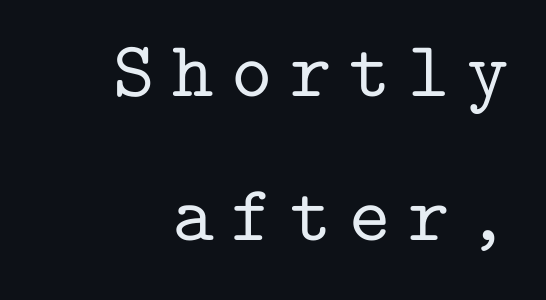
{"serif": "yes", "italic": "no", "width": "normal", "stroke_contrast": "low", "x_height": "medium", "monospaced": "yes", "underline": "no", "align": "right", "line_spacing_ratio": 1.82, "letter_spacing": "wide", "letter_spacing_em": 0.22, "glyph_px": 79}
